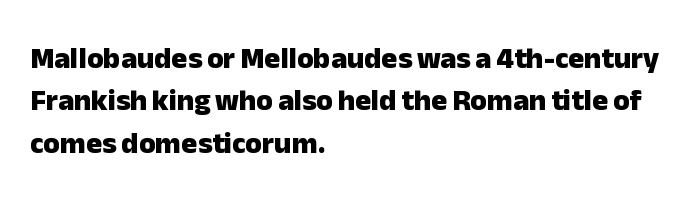
Q: Is the text bold? A: Yes.
Q: Is the text italic (slanted)? A: No, it is upright.
Q: Is the typeface a serif or a sans-serif typeface? A: Sans-serif.
Q: Is the text underlined? A: No.
Q: How is the paragraph aligned? A: Left-aligned.
Q: Is the spacing between letters normal or unusually wide? A: Normal.
Q: Is the spacing between lines tight, normal or loose? A: Normal.
Q: Width (condensed, normal, or wide)? A: Normal.
Q: Stroke contrast? A: Low.
Q: x-height? A: Medium.
Q: Monospaced? A: No.
